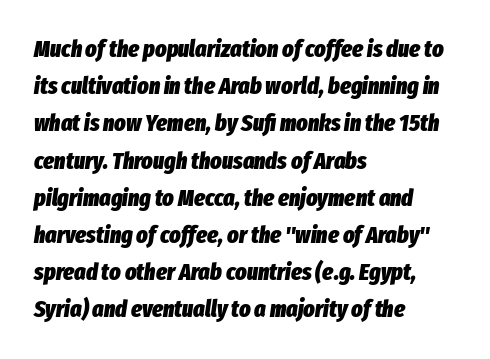
The image shows 24 px bold type, italic (leaning right); set left-aligned, normal line spacing (1.55x), normal letter spacing, not underlined.
